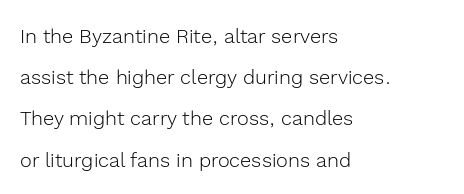
Notice how the passage keeps a crisp vertical edge on the left only. The passage shown is not bold in any degree. The zone under the glyphs is completely vacant. Leading is clearly above the norm, producing a sparse column. When letters stand straight like this, we call the style roman or upright. Students, note that the glyphs here touch the page at normal intervals.
